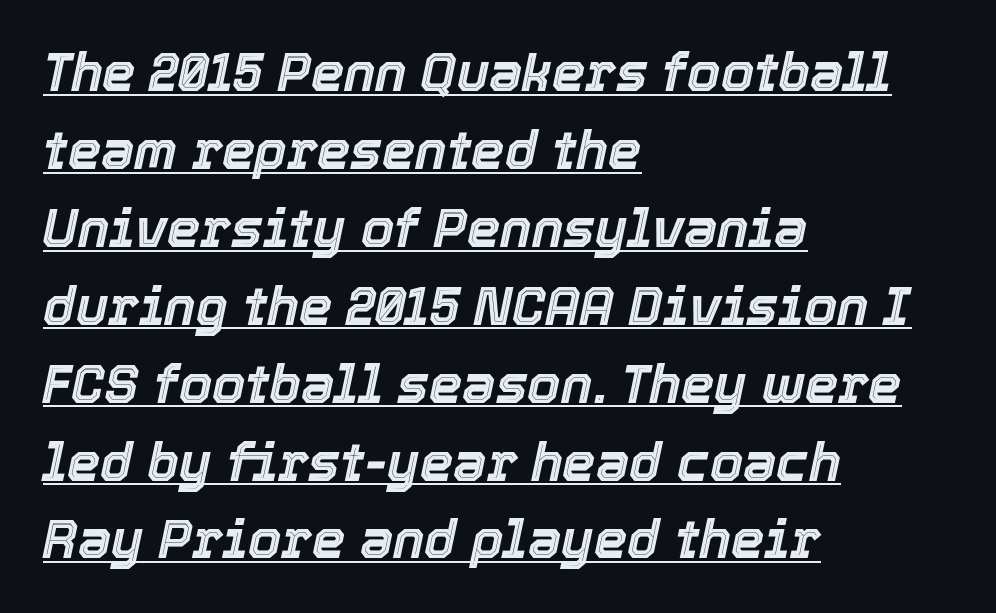
The image shows 53 px text type, italic (leaning right); set left-aligned, normal line spacing (1.47x), normal letter spacing, underlined; a medium x-height.
